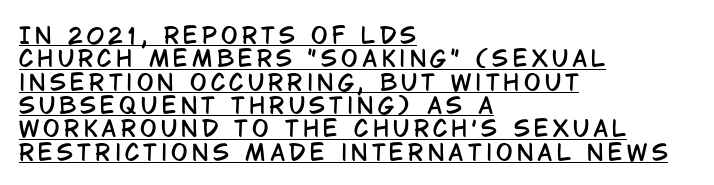
You can tell it's not italic because the verticals are truly vertical. All the whitespace from short lines collects on the right. Regarding leading, the lines here are crowded together. In designer terms, the underline attribute is active on this setting.
